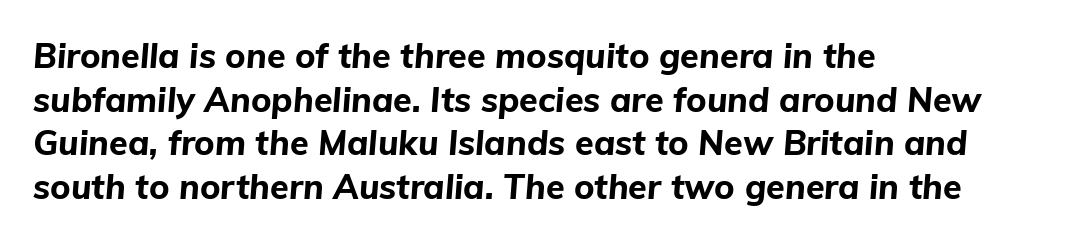
The image shows 34 px bold type, italic (leaning right); set left-aligned, normal line spacing (1.28x), normal letter spacing, not underlined; low stroke contrast and a medium x-height.
